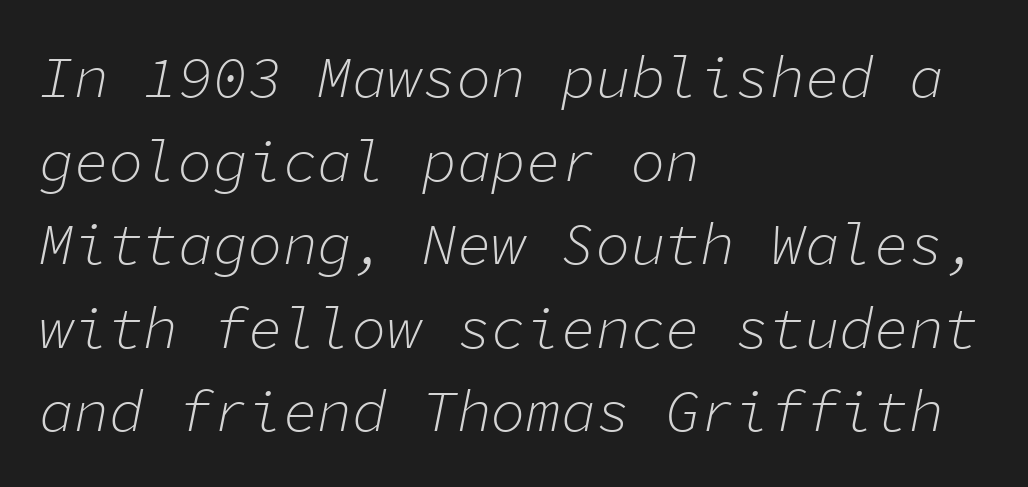
{"italic": "yes", "lean": "right", "slant_degrees": 11, "bold": "no", "weight": "light", "width": "normal", "stroke_contrast": "low", "x_height": "medium", "monospaced": "yes", "underline": "no", "align": "left", "line_spacing": "normal", "line_spacing_ratio": 1.44, "letter_spacing": "normal", "letter_spacing_em": 0.0, "glyph_px": 58}
